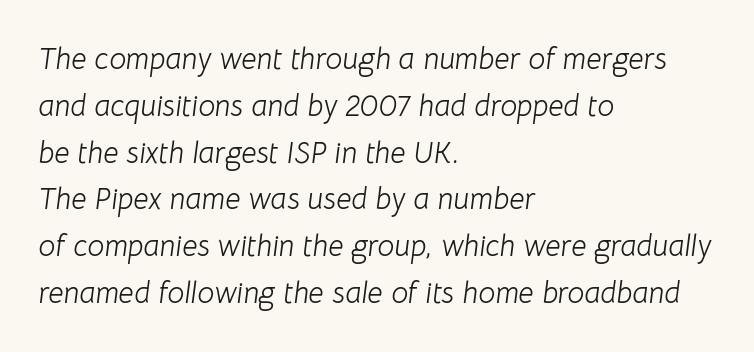
Notice how the passage keeps a crisp vertical edge on the left only. In terms of posture, this sample is oblique. The baseline area is clear. The letters look calm and open, with moderate or lighter stems. The leading is moderate, giving the passage an even texture.
